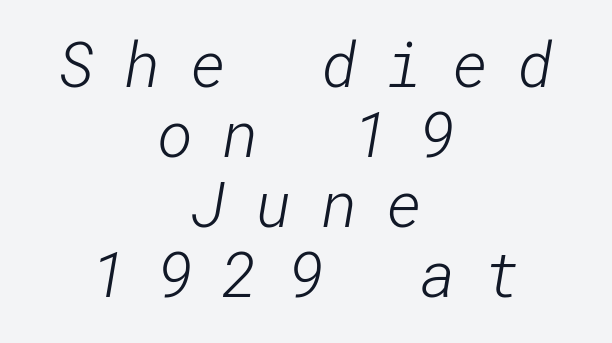
The image shows 62 px light sans-serif type; set centered, tight line spacing (1.13x), unusually wide letter spacing (+0.47 em), not underlined; low stroke contrast and a medium x-height.
